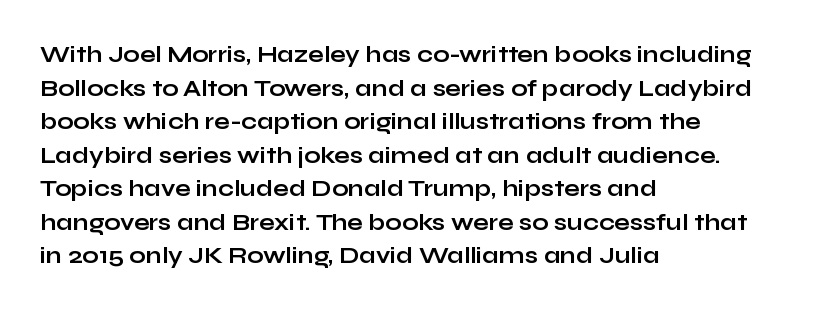
The image shows 23 px bold type, upright; set left-aligned, normal line spacing (1.46x), normal letter spacing, not underlined.
